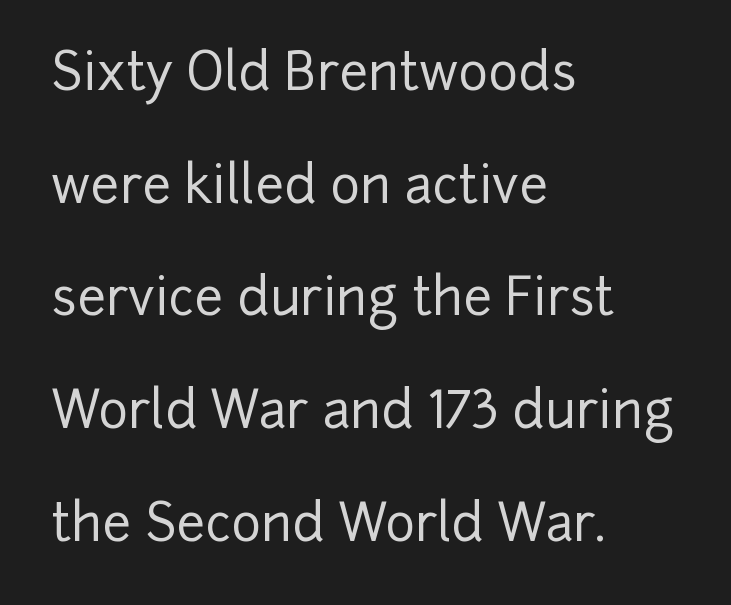
Q: Is the text italic (slanted)? A: No, it is upright.
Q: Is the typeface a serif or a sans-serif typeface? A: Sans-serif.
Q: Is the text underlined? A: No.
Q: How is the paragraph aligned? A: Left-aligned.
Q: Is the spacing between letters normal or unusually wide? A: Normal.
Q: Is the spacing between lines tight, normal or loose? A: Loose.
Q: Width (condensed, normal, or wide)? A: Normal.
Q: Stroke contrast? A: Low.
Q: x-height? A: Medium.
Q: Monospaced? A: No.
